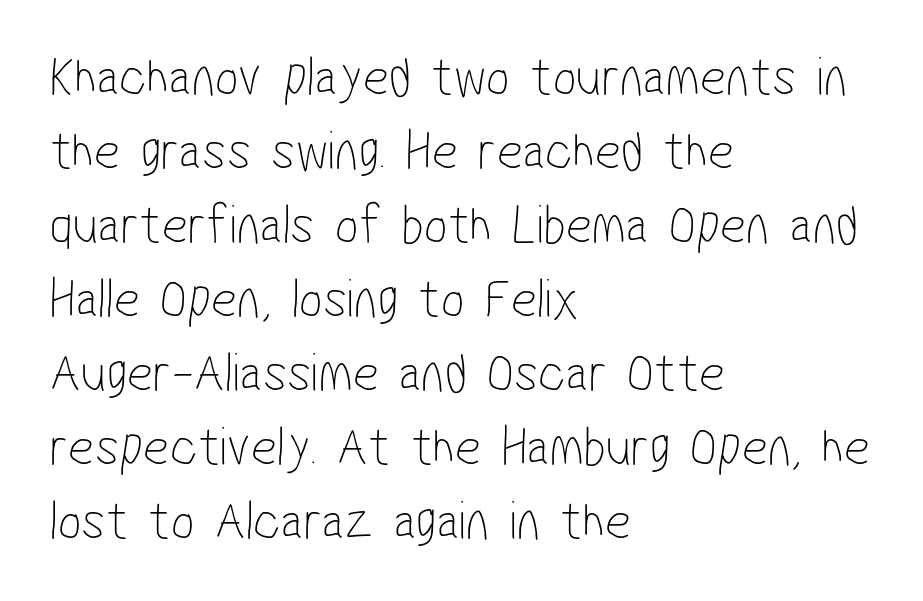
Is the type heavy? It reads as light-to-regular instead. A typesetter would call this zero additional tracking. Letterform terminals end flat and unadorned throughout the passage. Summary of vertical rhythm: regular, with standard interline spacing. This sample has the flowing, uneven cadence of proportional lettering.
